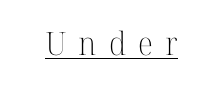
{"serif": "yes", "italic": "no", "bold": "no", "weight": "light", "width": "normal", "stroke_contrast": "high", "x_height": "medium", "monospaced": "no", "underline": "yes", "letter_spacing": "wide", "letter_spacing_em": 0.38, "glyph_px": 32}
